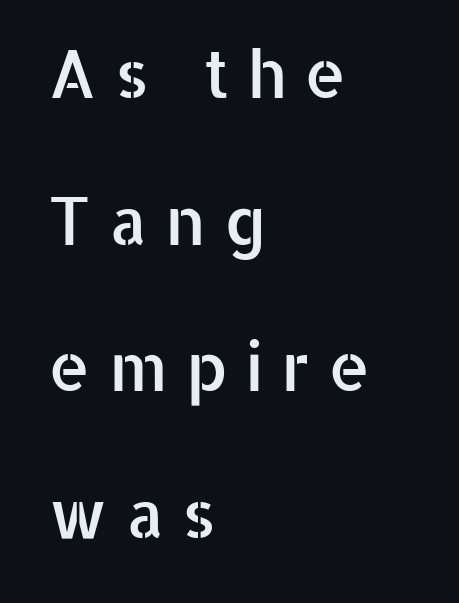
Q: Is the text italic (slanted)? A: No, it is upright.
Q: Is the typeface a serif or a sans-serif typeface? A: Sans-serif.
Q: Is the text underlined? A: No.
Q: How is the paragraph aligned? A: Left-aligned.
Q: Is the spacing between letters normal or unusually wide? A: Unusually wide.
Q: Is the spacing between lines tight, normal or loose? A: Loose.
Q: Width (condensed, normal, or wide)? A: Normal.
Q: Stroke contrast? A: Low.
Q: x-height? A: Medium.
Q: Monospaced? A: No.
